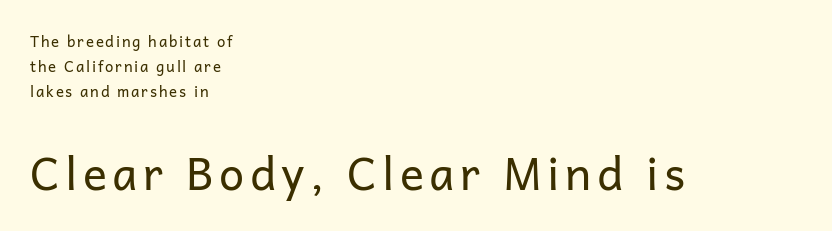
{"serif": "no", "italic": "no", "bold": "no", "weight": "regular", "width": "normal", "stroke_contrast": "low", "x_height": "medium", "monospaced": "no", "underline": "no", "align": "left", "line_spacing": "normal", "line_spacing_ratio": 1.66, "larger_block": "second", "size_ratio": 3.0, "glyph_px": 45}
